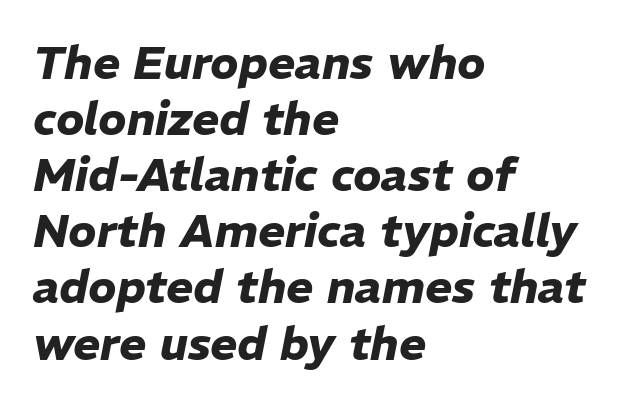
{"italic": "yes", "lean": "right", "slant_degrees": 11, "bold": "yes", "weight": "heavy", "width": "normal", "stroke_contrast": "low", "x_height": "medium", "monospaced": "no", "underline": "no", "align": "left", "line_spacing_ratio": 1.22, "letter_spacing": "normal", "letter_spacing_em": 0.0, "glyph_px": 46}
